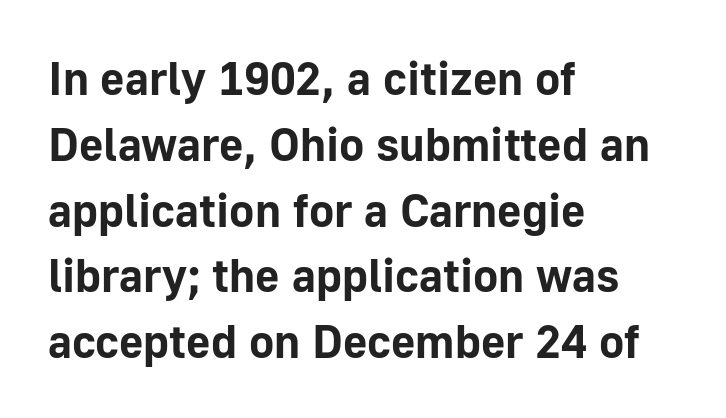
Summary of vertical rhythm: regular, with standard interline spacing. A sans-serif font was chosen for this passage. Each glyph is drawn with heavy, bold strokes. No extra tracking has been applied to these lines. These lines were composed using upright roman letters.
